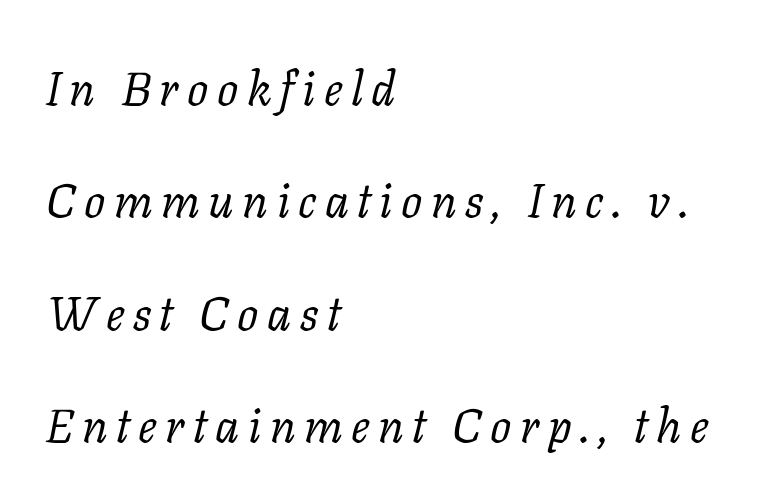
The image shows 47 px regular-weight serif type, italic (leaning right); set left-aligned, loose line spacing (2.39x), not underlined; low stroke contrast and a medium x-height.
